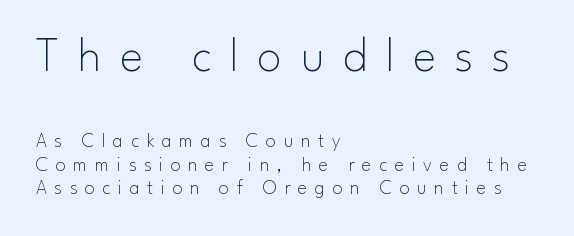
{"serif": "no", "italic": "no", "bold": "no", "weight": "thin", "width": "normal", "stroke_contrast": "low", "x_height": "small", "monospaced": "no", "underline": "no", "align": "left", "line_spacing_ratio": 1.18, "letter_spacing": "wide", "letter_spacing_em": 0.38, "larger_block": "first", "size_ratio": 2.45, "glyph_px": 49}
